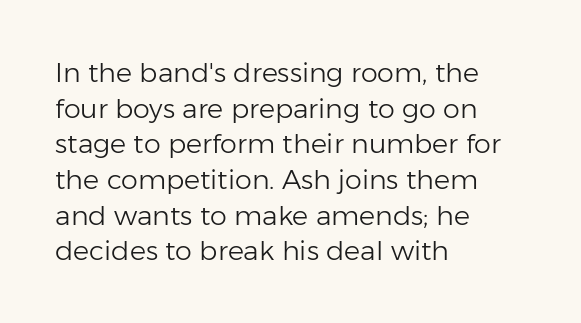
Notice how descenders clear the ascenders below comfortably — that's standard leading. Rule under the text: the space is simply empty. This rendering uses left alignment, leaving the right contour irregular. The type sits square on the baseline with zero lean. The font sits on the lighter half of the weight spectrum, regular included. The gaps between neighbouring characters are ordinary and unremarkable.
